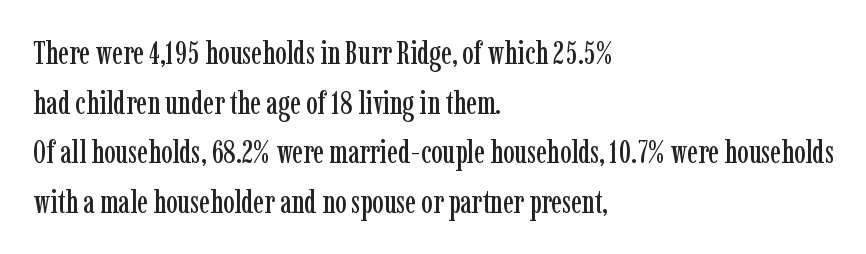
Style check: upright. The passage shown stacks its lines at a standard gap. Descenders are the only things crossing below the line. Caption: multi-line text, flush left, ragged right. This is serif lettering, the kind often seen in printed books. Caption: standard tracking, unaltered.
